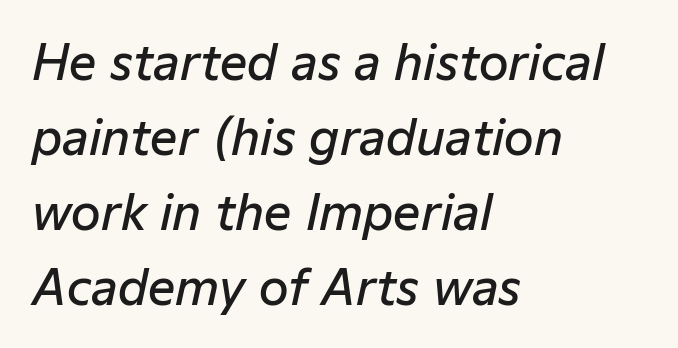
The image shows 48 px semibold type, italic (leaning right); set left-aligned, normal line spacing (1.56x), normal letter spacing, not underlined; low stroke contrast and a medium x-height.
